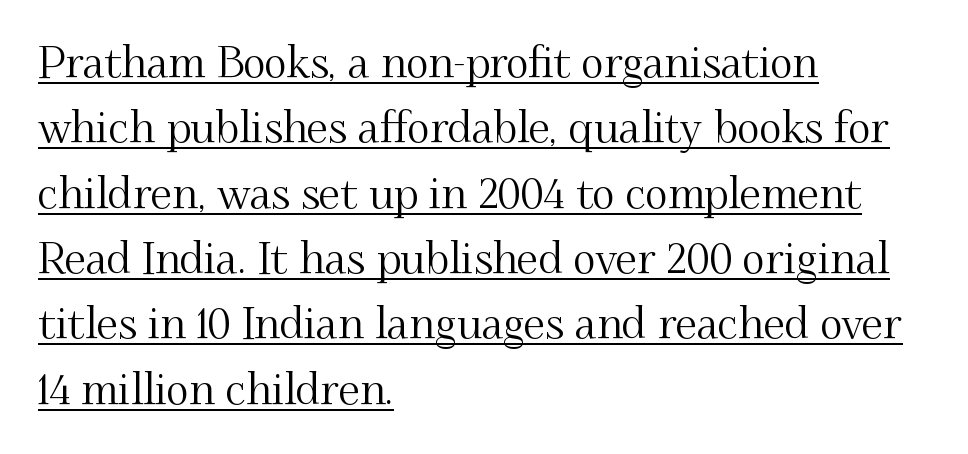
The image shows 43 px serif type, upright; set left-aligned, normal line spacing (1.52x), normal letter spacing, underlined; medium stroke contrast and a small x-height.
